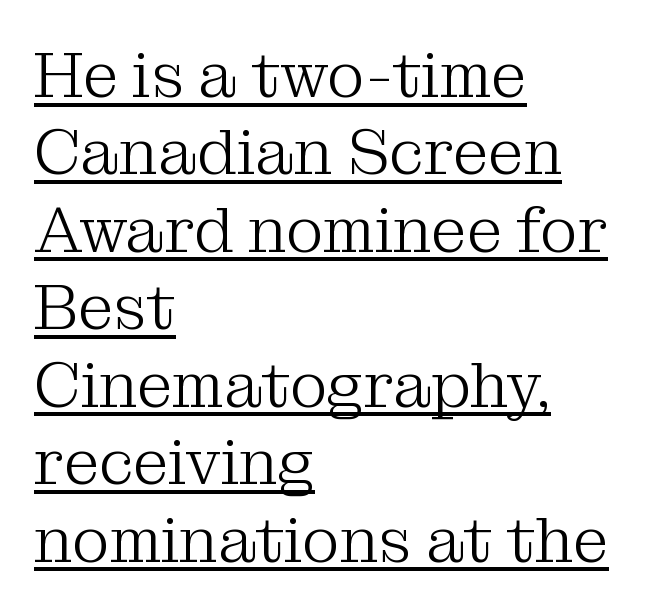
{"serif": "yes", "italic": "no", "bold": "no", "weight": "light", "width": "normal", "stroke_contrast": "medium", "x_height": "medium", "monospaced": "no", "underline": "yes", "align": "left", "line_spacing_ratio": 1.21, "letter_spacing": "normal", "letter_spacing_em": 0.0, "glyph_px": 64}
